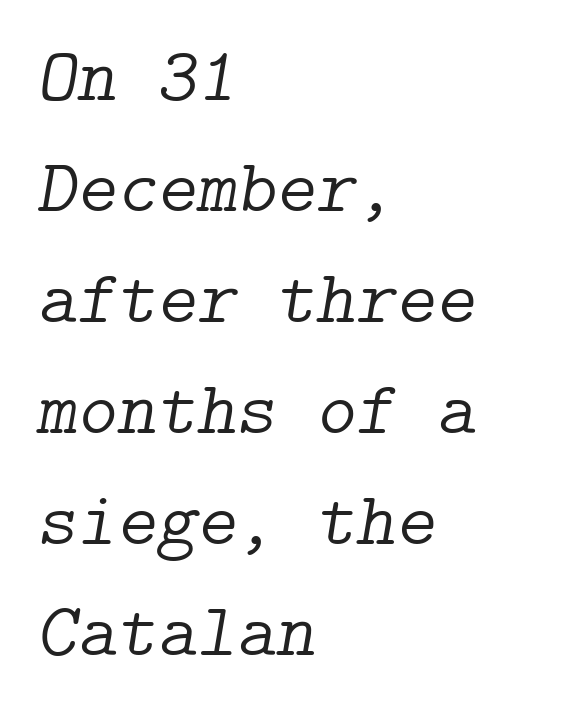
This sample uses an oblique cut, with every glyph tilted off the vertical. The gaps between neighbouring characters are ordinary and unremarkable. Compared with a centered layout, this one pins lines to the left instead. Students, observe: this is what conventionally led text looks like.
